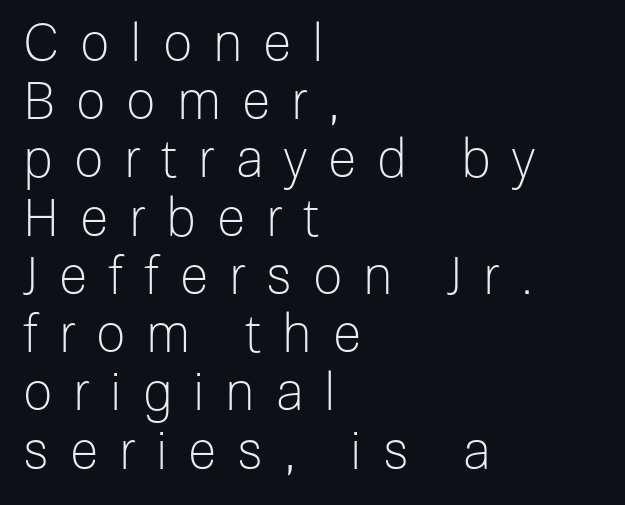
One glance says dense: line gaps are narrower than usual. This sample has the flowing, uneven cadence of proportional lettering. This rendering features lettering with no underline. The strokes carry an ordinary text weight at most.
